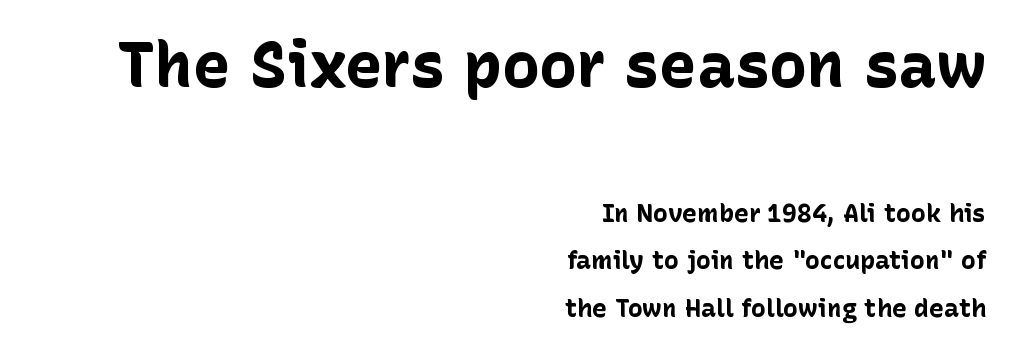
{"serif": "no", "italic": "no", "bold": "yes", "weight": "bold", "width": "normal", "stroke_contrast": "low", "x_height": "medium", "monospaced": "no", "underline": "no", "align": "right", "line_spacing": "loose", "line_spacing_ratio": 1.91, "letter_spacing": "normal", "letter_spacing_em": 0.0, "larger_block": "first", "size_ratio": 2.52, "glyph_px": 63}
